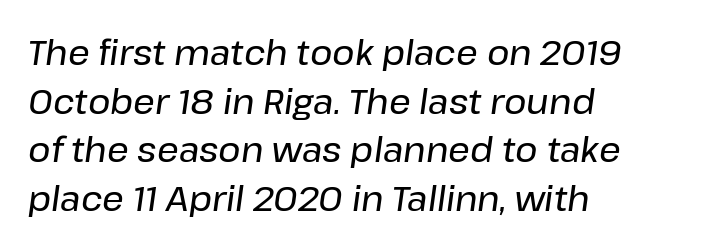
Q: Is the text italic (slanted)? A: Yes, it leans right by about 8 degrees.
Q: Is the text underlined? A: No.
Q: How is the paragraph aligned? A: Left-aligned.
Q: Is the spacing between letters normal or unusually wide? A: Normal.
Q: Is the spacing between lines tight, normal or loose? A: Normal.
Q: Width (condensed, normal, or wide)? A: Normal.
Q: Stroke contrast? A: Low.
Q: x-height? A: Medium.
Q: Monospaced? A: No.
